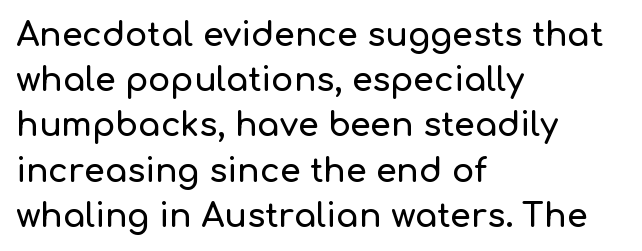
Q: Is the text italic (slanted)? A: No, it is upright.
Q: Is the typeface a serif or a sans-serif typeface? A: Sans-serif.
Q: Is the text underlined? A: No.
Q: How is the paragraph aligned? A: Left-aligned.
Q: Is the spacing between letters normal or unusually wide? A: Normal.
Q: Is the spacing between lines tight, normal or loose? A: Normal.
Q: Width (condensed, normal, or wide)? A: Normal.
Q: Stroke contrast? A: Low.
Q: x-height? A: Medium.
Q: Monospaced? A: No.
